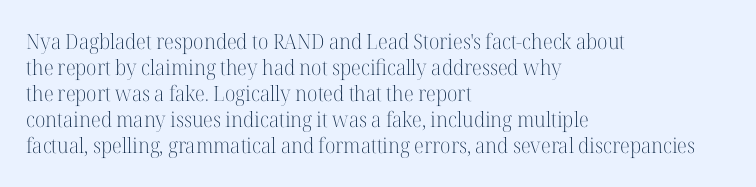
{"italic": "no", "bold": "no", "underline": "no", "align": "left", "line_spacing_ratio": 1.24, "letter_spacing": "normal", "letter_spacing_em": 0.0, "glyph_px": 21}
